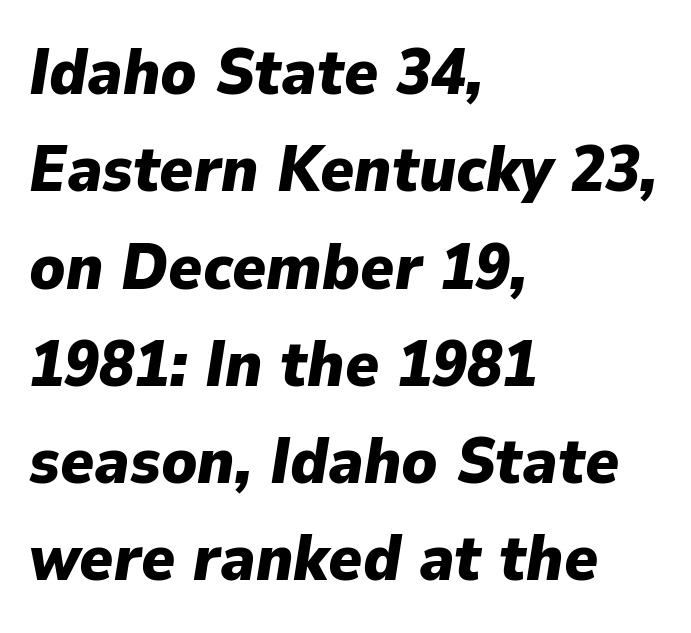
Q: Is the text bold? A: Yes.
Q: Is the text italic (slanted)? A: Yes, it leans right by about 9 degrees.
Q: Is the text underlined? A: No.
Q: How is the paragraph aligned? A: Left-aligned.
Q: Is the spacing between letters normal or unusually wide? A: Normal.
Q: Is the spacing between lines tight, normal or loose? A: Normal.
Q: Width (condensed, normal, or wide)? A: Normal.
Q: Stroke contrast? A: Low.
Q: x-height? A: Medium.
Q: Monospaced? A: No.
